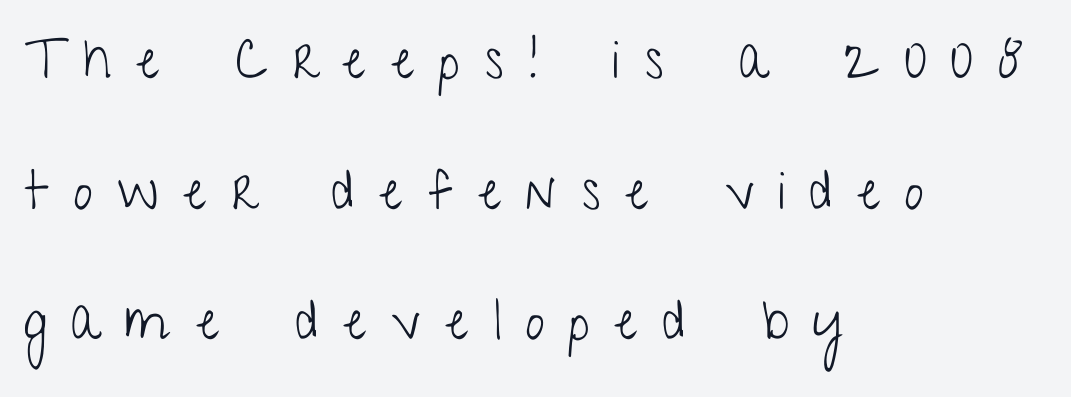
{"serif": "no", "italic": "no", "bold": "no", "weight": "light", "width": "condensed", "stroke_contrast": "low", "x_height": "medium", "monospaced": "no", "underline": "no", "align": "left", "line_spacing": "loose", "line_spacing_ratio": 2.42, "letter_spacing": "wide", "letter_spacing_em": 0.46, "glyph_px": 54}
